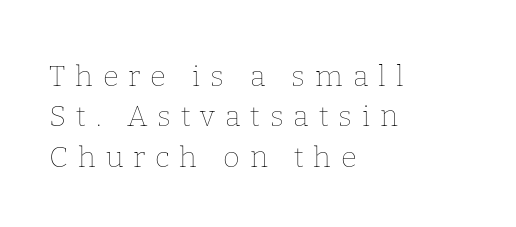
The image shows 29 px thin type, upright; set left-aligned, normal line spacing (1.39x), unusually wide letter spacing (+0.34 em), not underlined; low stroke contrast and a medium x-height.
